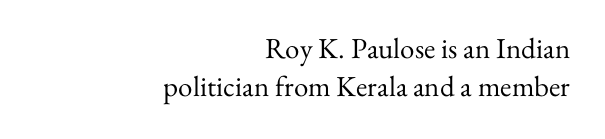
The image shows 29 px regular-weight serif type, upright; set right-aligned, normal line spacing (1.32x), normal letter spacing, not underlined; medium stroke contrast and a small x-height.
